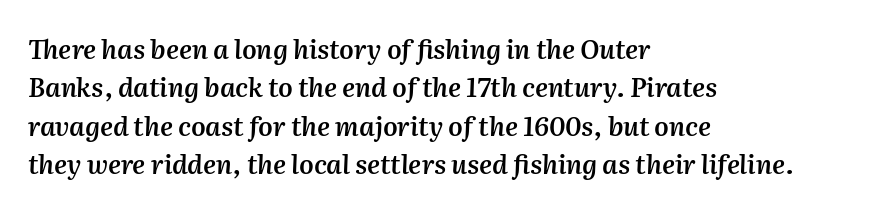
Q: Is the text bold? A: Semi-bold.
Q: Is the text italic (slanted)? A: Yes, it leans right by about 2 degrees.
Q: Is the text underlined? A: No.
Q: How is the paragraph aligned? A: Left-aligned.
Q: Is the spacing between letters normal or unusually wide? A: Normal.
Q: Is the spacing between lines tight, normal or loose? A: Normal.
